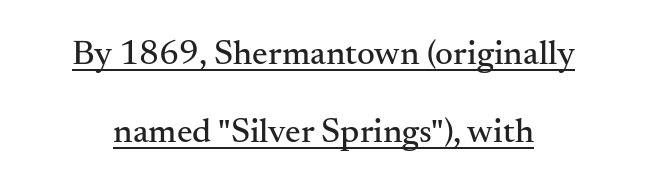
The image shows 35 px serif type, upright; set loose line spacing (2.23x), normal letter spacing, underlined; medium stroke contrast and a small x-height.
